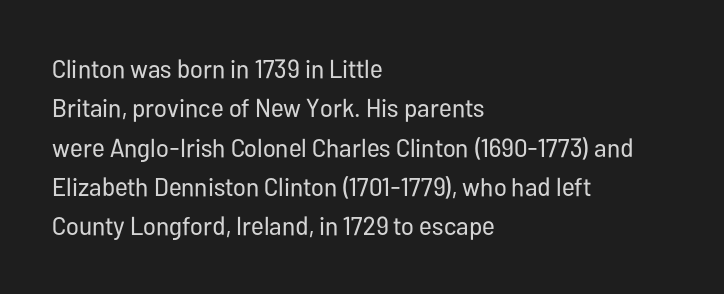
The image shows 26 px text type, upright; set left-aligned, normal line spacing (1.51x), normal letter spacing, not underlined.
